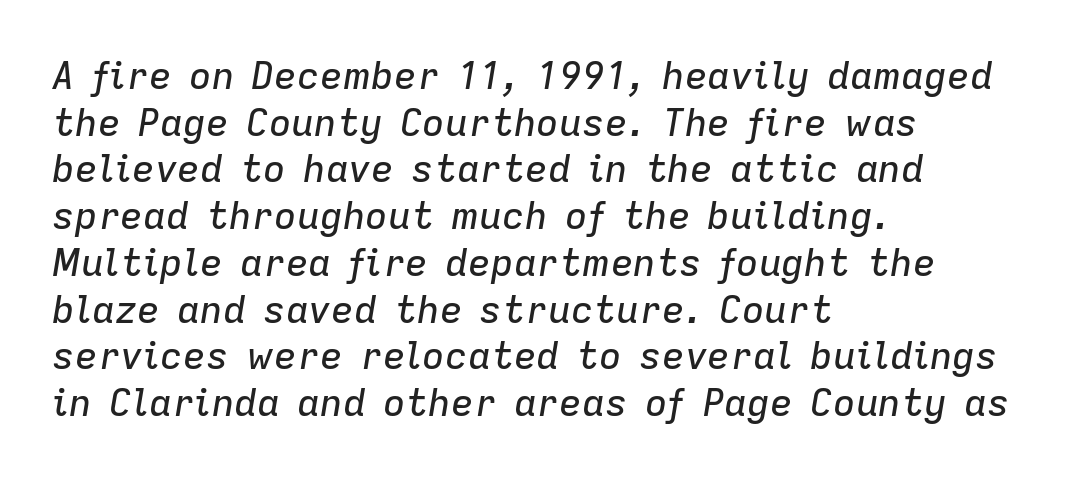
The space directly below the letters is spotless. Does extra space separate the letters? No, they use regular spacing. The face used here is proportionally spaced, like ordinary book or web type. This rendering uses left alignment, leaving the right contour irregular.
